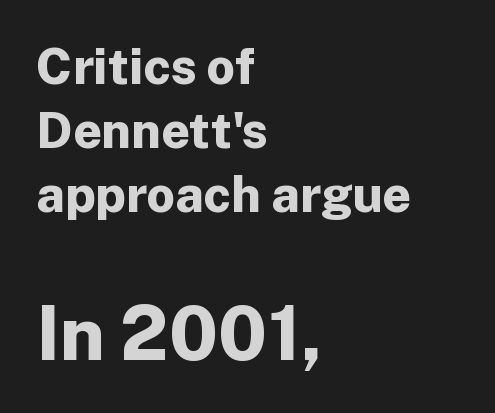
Q: Is the text bold? A: Yes.
Q: Is the text italic (slanted)? A: No, it is upright.
Q: Is the typeface a serif or a sans-serif typeface? A: Sans-serif.
Q: Is the text underlined? A: No.
Q: How is the paragraph aligned? A: Left-aligned.
Q: Is the spacing between letters normal or unusually wide? A: Normal.
Q: Is the spacing between lines tight, normal or loose? A: Normal.
Q: Which block of text is set in a larger size, the first (top) or the second (bottom)? A: The second (bottom) one.
Q: Width (condensed, normal, or wide)? A: Normal.
Q: Stroke contrast? A: Low.
Q: x-height? A: Medium.
Q: Monospaced? A: No.
